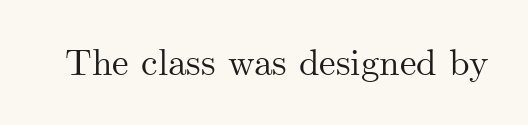
{"serif": "yes", "italic": "no", "width": "normal", "stroke_contrast": "medium", "x_height": "small", "monospaced": "no", "underline": "no", "letter_spacing": "normal", "letter_spacing_em": 0.0, "glyph_px": 37}
